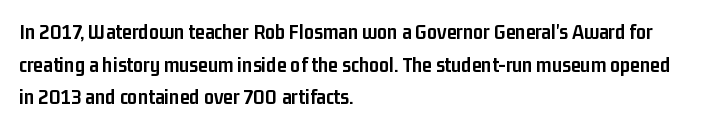
The image shows 22 px bold type, upright; set left-aligned, normal line spacing (1.48x), normal letter spacing, not underlined.
